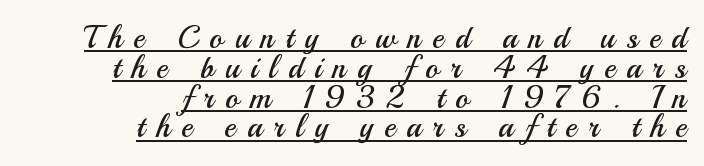
Think of a printed novel: that variable character pitch is what you see here. The rendering inserts visible extra space after every character. The line-height multiplier appears low, near solid setting. The font is comparable to plain body text, perhaps lighter.
